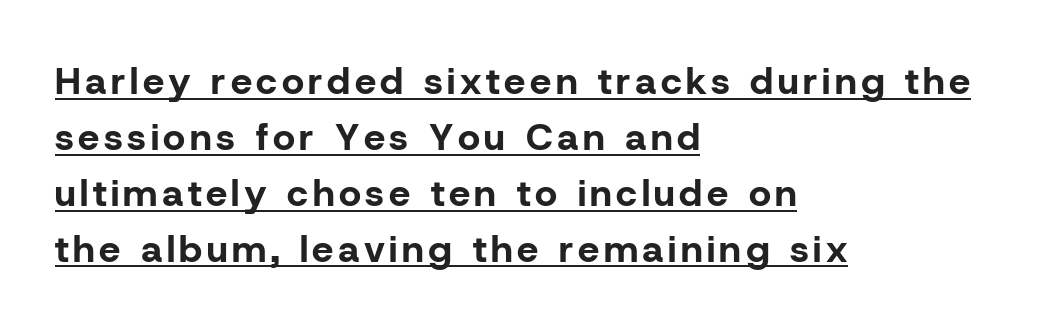
{"serif": "no", "italic": "no", "bold": "yes", "weight": "bold", "width": "normal", "stroke_contrast": "low", "x_height": "medium", "monospaced": "no", "underline": "yes", "align": "left", "line_spacing": "normal", "line_spacing_ratio": 1.47, "glyph_px": 38}
